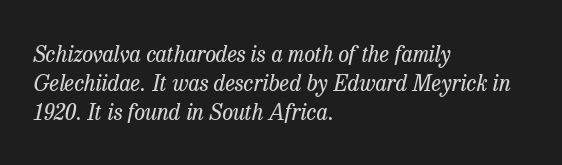
The passage shown has conventional tracking throughout. The weight would be labelled regular, book, light, or lighter still. The rendering anchors every line to the left-hand side. The specimen reads as italic at a glance. The glyphs are unaccompanied by any horizontal stroke below them.
